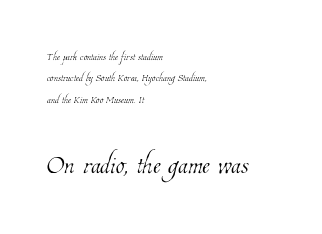
The image shows 36 px thin, condensed type; set left-aligned, normal line spacing (1.53x), normal letter spacing, not underlined; the second (bottom) block is 2.57x larger; low stroke contrast and a medium x-height.
